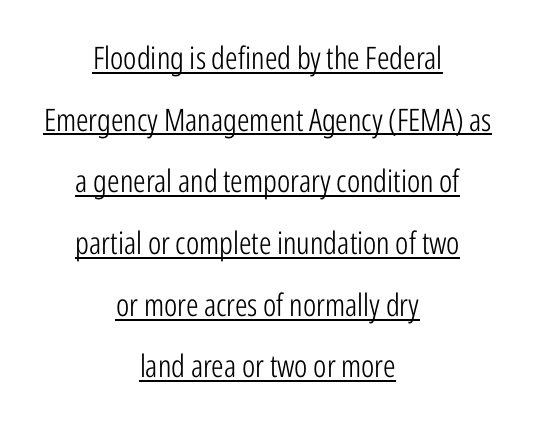
{"serif": "no", "italic": "no", "bold": "no", "weight": "light", "width": "condensed", "stroke_contrast": "low", "x_height": "medium", "monospaced": "no", "underline": "yes", "align": "center", "line_spacing": "loose", "line_spacing_ratio": 1.99, "letter_spacing": "normal", "letter_spacing_em": 0.0, "glyph_px": 31}
